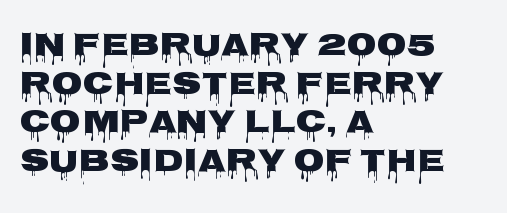
The image shows 32 px wide sans-serif type, upright; set left-aligned, line spacing 1.21x, normal letter spacing, not underlined; low stroke contrast and a large x-height.
